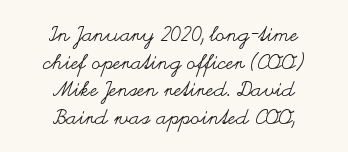
Q: Is the text bold? A: No.
Q: Is the text italic (slanted)? A: Yes.
Q: Is the text underlined? A: No.
Q: How is the paragraph aligned? A: Centered.
Q: Is the spacing between letters normal or unusually wide? A: Normal.
Q: Is the spacing between lines tight, normal or loose? A: Normal.
